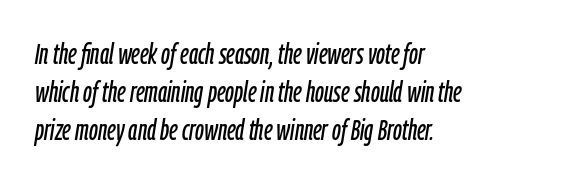
Quick note: italic. Spacing verdict: proportional, widths tailored to each character. Descenders hang freely into open space. The rag falls on the right side of this text block. Characters follow at the spacing the type designer built in.
